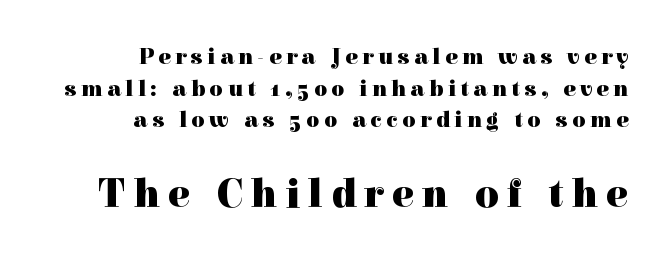
Whoever set this chose a conventional vertical rhythm. The rendering anchors every line to the right-hand side. The passage shown is emphatically bold. The second block has been scaled up relative to the first. Bare-footed words on every line.
